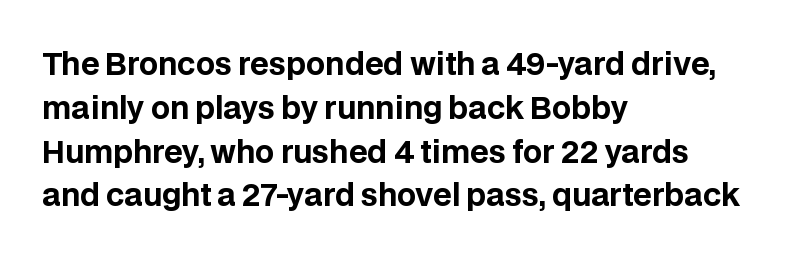
This is sans-serif lettering, the kind often seen on screens and signage. The specimen omits any rule beneath the text block's lines. Proportional: the letters do not fall into vertical columns. Look at the tracking — it's just the regular setting, nothing added. Typeset ragged right — the left edge is the straight one.
